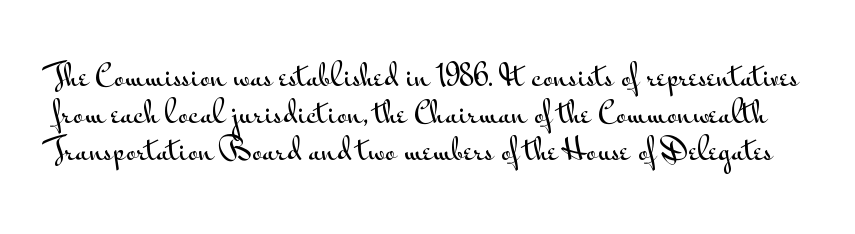
{"serif": "no", "width": "wide", "stroke_contrast": "medium", "x_height": "small", "monospaced": "no", "underline": "no", "line_spacing": "normal", "line_spacing_ratio": 1.27, "letter_spacing": "normal", "letter_spacing_em": 0.0, "glyph_px": 29}
